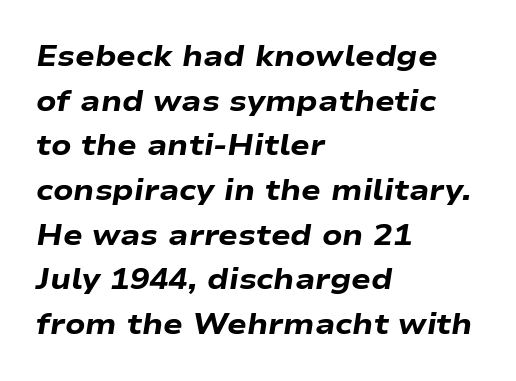
{"italic": "yes", "lean": "right", "slant_degrees": 9, "bold": "yes", "weight": "heavy", "width": "wide", "stroke_contrast": "low", "x_height": "medium", "monospaced": "no", "underline": "no", "align": "left", "line_spacing": "normal", "line_spacing_ratio": 1.54, "letter_spacing": "normal", "letter_spacing_em": 0.0, "glyph_px": 29}
